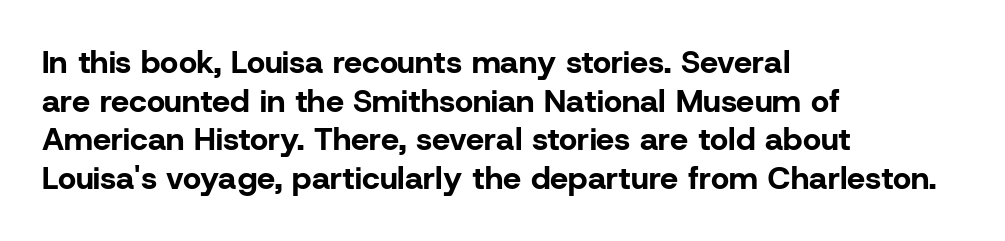
The image shows 32 px bold sans-serif type, upright; set left-aligned, line spacing 1.21x, normal letter spacing, not underlined; low stroke contrast and a medium x-height.
